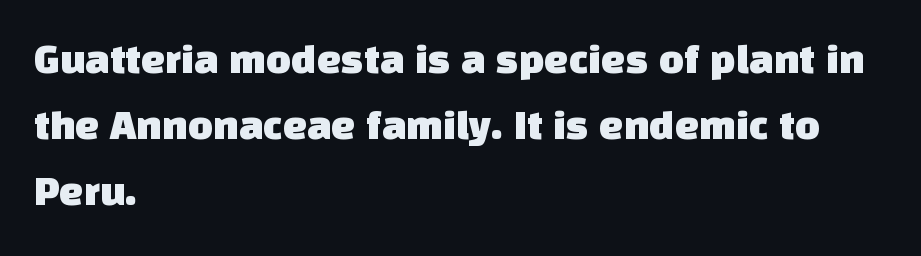
{"serif": "no", "width": "normal", "stroke_contrast": "low", "x_height": "large", "monospaced": "no", "underline": "no", "align": "left", "line_spacing": "normal", "line_spacing_ratio": 1.54, "letter_spacing": "normal", "letter_spacing_em": 0.0, "glyph_px": 43}
